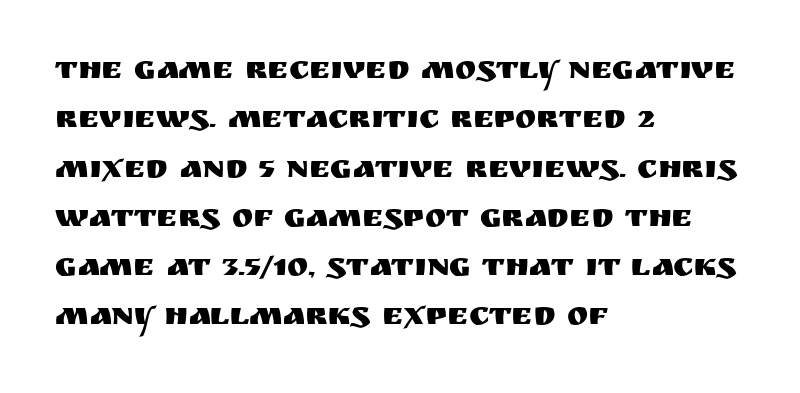
{"serif": "no", "italic": "no", "width": "normal", "stroke_contrast": "medium", "x_height": "large", "monospaced": "no", "underline": "no", "align": "left", "line_spacing": "normal", "line_spacing_ratio": 1.54, "letter_spacing": "normal", "letter_spacing_em": 0.0, "glyph_px": 32}
